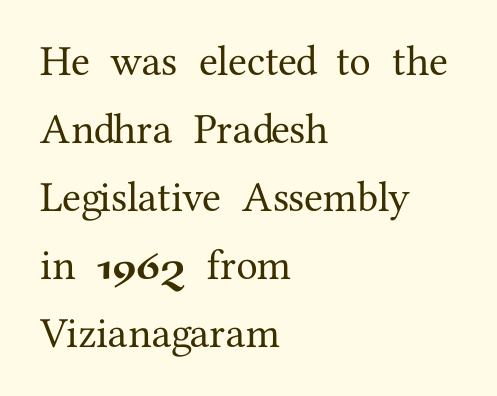
{"serif": "yes", "italic": "no", "width": "normal", "stroke_contrast": "medium", "x_height": "medium", "monospaced": "no", "underline": "no", "align": "left", "line_spacing": "normal", "line_spacing_ratio": 1.58, "letter_spacing": "normal", "letter_spacing_em": 0.0, "glyph_px": 43}
